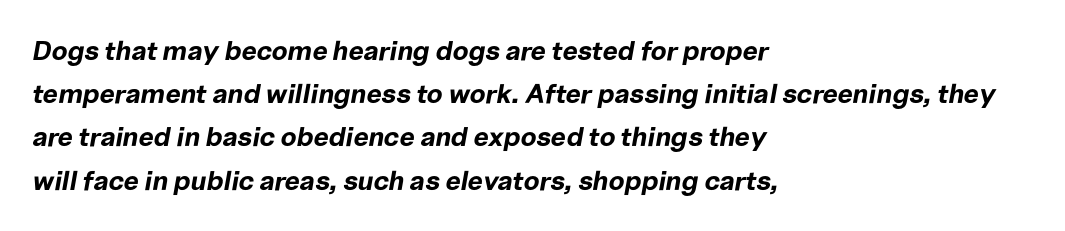
Q: Is the text bold? A: Yes.
Q: Is the text italic (slanted)? A: Yes, it leans right by about 10 degrees.
Q: Is the text underlined? A: No.
Q: How is the paragraph aligned? A: Left-aligned.
Q: Is the spacing between letters normal or unusually wide? A: Normal.
Q: Is the spacing between lines tight, normal or loose? A: Normal.
